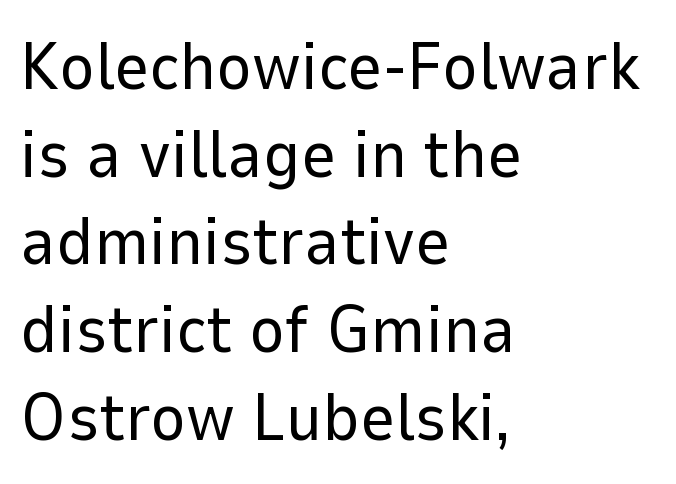
Q: Is the text bold? A: No.
Q: Is the text italic (slanted)? A: No, it is upright.
Q: Is the typeface a serif or a sans-serif typeface? A: Sans-serif.
Q: Is the text underlined? A: No.
Q: How is the paragraph aligned? A: Left-aligned.
Q: Is the spacing between letters normal or unusually wide? A: Normal.
Q: Is the spacing between lines tight, normal or loose? A: Normal.
Q: Width (condensed, normal, or wide)? A: Normal.
Q: Stroke contrast? A: Low.
Q: x-height? A: Medium.
Q: Monospaced? A: No.
